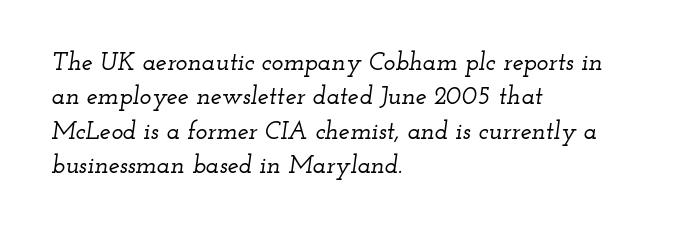
The image shows 25 px text type, italic (leaning right); set left-aligned, normal line spacing (1.38x), normal letter spacing, not underlined.
